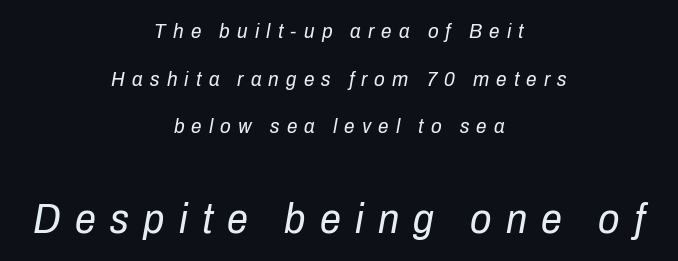
{"italic": "yes", "lean": "right", "slant_degrees": 10, "bold": "no", "weight": "regular", "width": "condensed", "stroke_contrast": "low", "x_height": "medium", "monospaced": "no", "underline": "no", "align": "center", "line_spacing": "loose", "line_spacing_ratio": 2.27, "letter_spacing": "wide", "letter_spacing_em": 0.34, "larger_block": "second", "size_ratio": 2.0, "glyph_px": 42}
